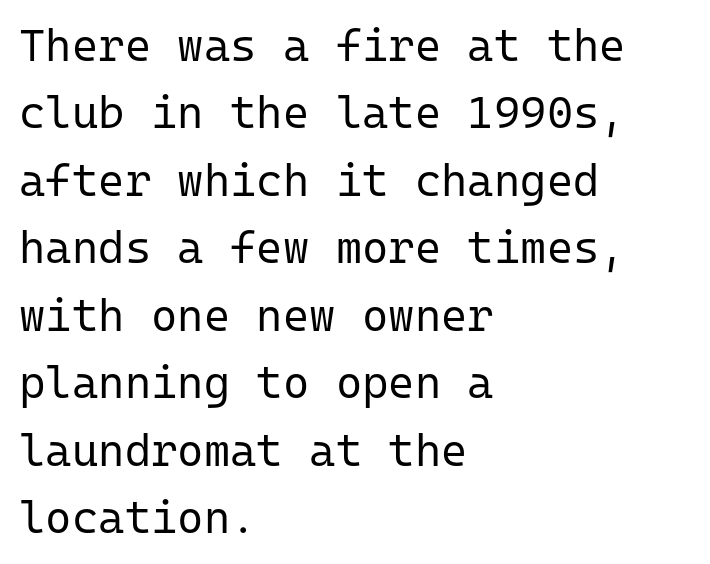
Q: Is the text bold? A: No.
Q: Is the text italic (slanted)? A: No, it is upright.
Q: Is the typeface a serif or a sans-serif typeface? A: Sans-serif.
Q: Is the text underlined? A: No.
Q: How is the paragraph aligned? A: Left-aligned.
Q: Is the spacing between letters normal or unusually wide? A: Normal.
Q: Is the spacing between lines tight, normal or loose? A: Normal.
Q: Width (condensed, normal, or wide)? A: Normal.
Q: Stroke contrast? A: Low.
Q: x-height? A: Medium.
Q: Monospaced? A: Yes.
